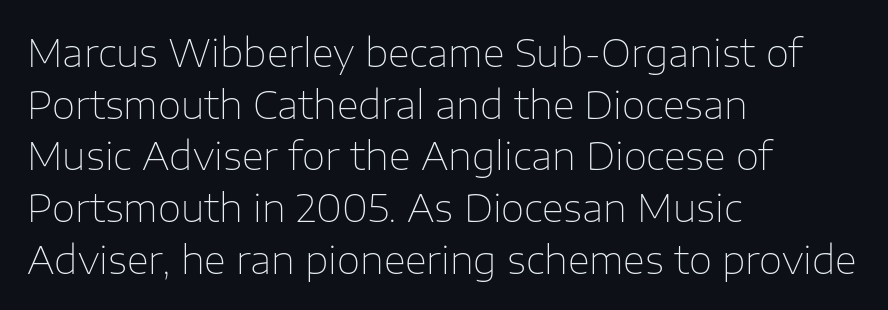
Q: Is the text bold? A: No.
Q: Is the text italic (slanted)? A: No, it is upright.
Q: Is the typeface a serif or a sans-serif typeface? A: Sans-serif.
Q: Is the text underlined? A: No.
Q: How is the paragraph aligned? A: Left-aligned.
Q: Is the spacing between letters normal or unusually wide? A: Normal.
Q: Is the spacing between lines tight, normal or loose? A: Normal.
Q: Width (condensed, normal, or wide)? A: Normal.
Q: Stroke contrast? A: Low.
Q: x-height? A: Medium.
Q: Monospaced? A: No.
